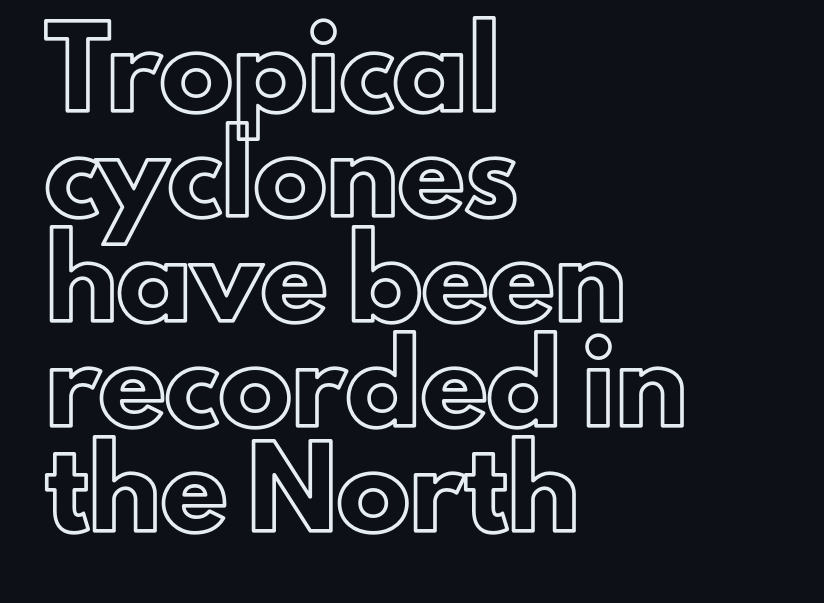
{"italic": "no", "width": "normal", "x_height": "small", "monospaced": "no", "underline": "no", "align": "left", "line_spacing": "normal", "line_spacing_ratio": 1.44, "letter_spacing": "normal", "letter_spacing_em": 0.0, "glyph_px": 73}
